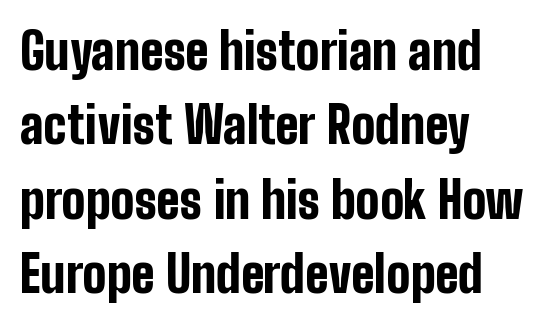
Q: Is the text bold? A: Yes.
Q: Is the text italic (slanted)? A: No, it is upright.
Q: Is the typeface a serif or a sans-serif typeface? A: Sans-serif.
Q: Is the text underlined? A: No.
Q: How is the paragraph aligned? A: Left-aligned.
Q: Is the spacing between letters normal or unusually wide? A: Normal.
Q: Is the spacing between lines tight, normal or loose? A: Normal.
Q: Width (condensed, normal, or wide)? A: Condensed.
Q: Stroke contrast? A: Low.
Q: x-height? A: Medium.
Q: Monospaced? A: No.
